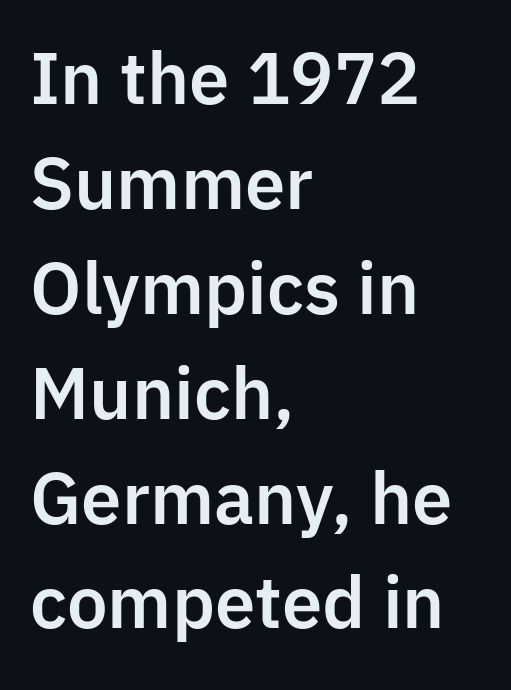
Q: Is the text italic (slanted)? A: No, it is upright.
Q: Is the typeface a serif or a sans-serif typeface? A: Sans-serif.
Q: Is the text underlined? A: No.
Q: How is the paragraph aligned? A: Left-aligned.
Q: Is the spacing between letters normal or unusually wide? A: Normal.
Q: Is the spacing between lines tight, normal or loose? A: Normal.
Q: Width (condensed, normal, or wide)? A: Normal.
Q: Stroke contrast? A: Low.
Q: x-height? A: Medium.
Q: Monospaced? A: No.
